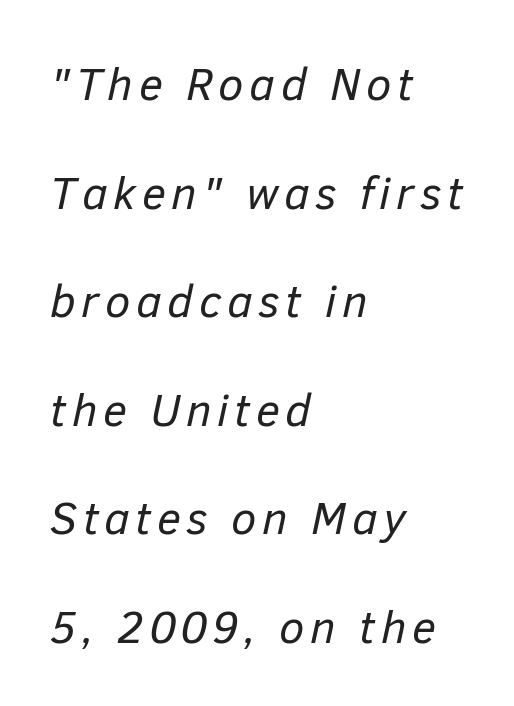
The strokes carry an ordinary text weight at most. Vertical spacing — loose. Caption: multi-line text, flush left, ragged right. These lines are rendered in a variable-pitch font. Slant detected: the letters are inclined. The words here are not underlined.
